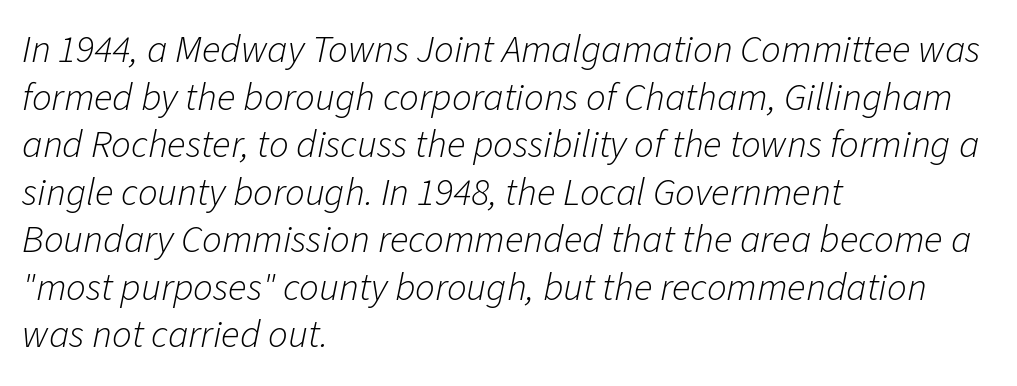
{"italic": "yes", "lean": "right", "slant_degrees": 11, "bold": "no", "weight": "light", "width": "normal", "stroke_contrast": "low", "x_height": "medium", "monospaced": "no", "underline": "no", "align": "left", "line_spacing_ratio": 1.22, "letter_spacing": "normal", "letter_spacing_em": 0.0, "glyph_px": 39}
